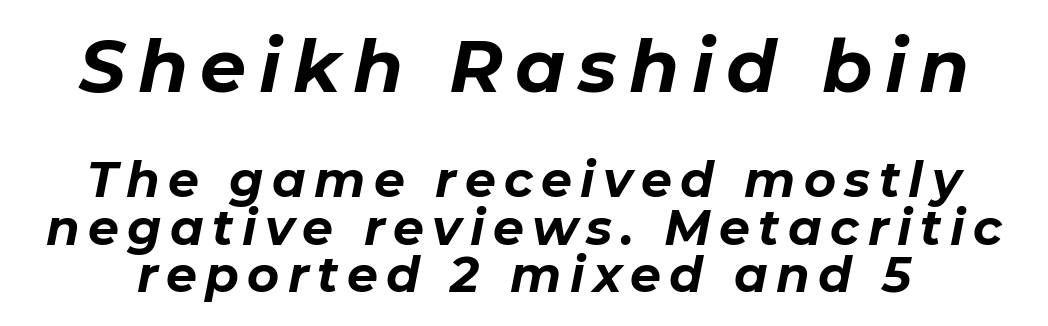
Varying glyph widths throughout — classic text-font behaviour. Notice how thick the strokes are: this is what a full bold looks like. Style check: oblique. The earlier block is typeset at a bigger size than the later block. A typesetter would call this leading minimal, almost set solid.
